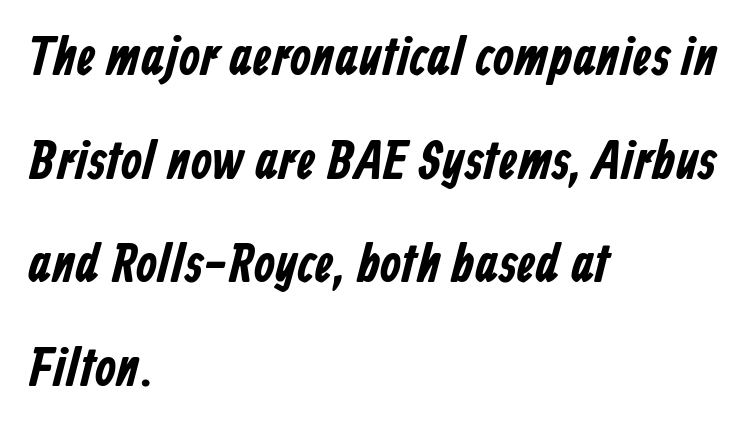
{"serif": "no", "width": "condensed", "stroke_contrast": "low", "x_height": "medium", "monospaced": "no", "underline": "no", "align": "left", "line_spacing": "loose", "line_spacing_ratio": 1.92, "letter_spacing": "normal", "letter_spacing_em": 0.0, "glyph_px": 54}
